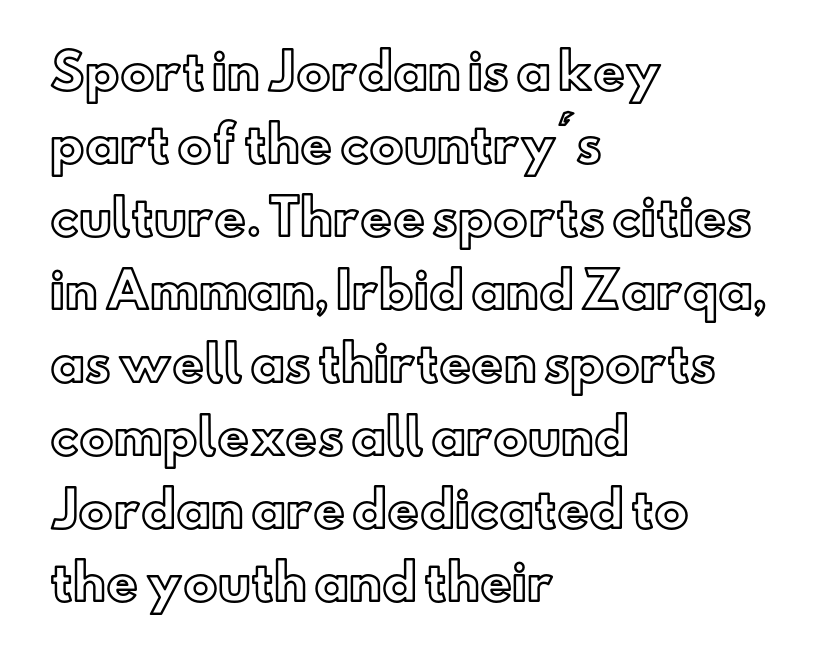
{"italic": "no", "width": "normal", "x_height": "small", "monospaced": "no", "underline": "no", "align": "left", "line_spacing": "normal", "line_spacing_ratio": 1.49, "letter_spacing": "normal", "letter_spacing_em": 0.0, "glyph_px": 49}
